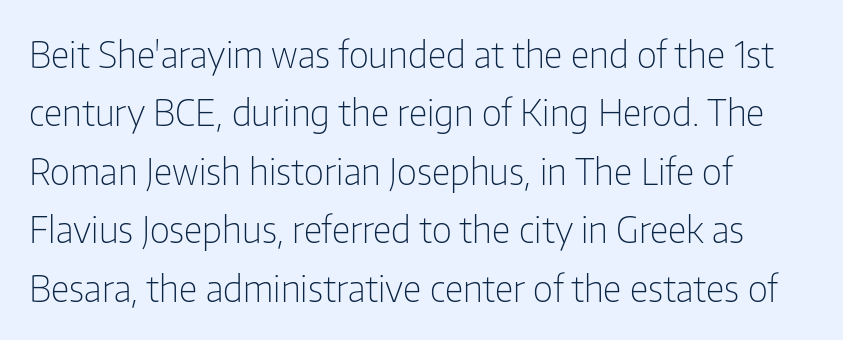
{"serif": "no", "italic": "no", "bold": "no", "weight": "light", "width": "condensed", "stroke_contrast": "low", "x_height": "medium", "monospaced": "no", "underline": "no", "align": "left", "line_spacing": "normal", "line_spacing_ratio": 1.58, "letter_spacing": "normal", "letter_spacing_em": 0.0, "glyph_px": 37}
